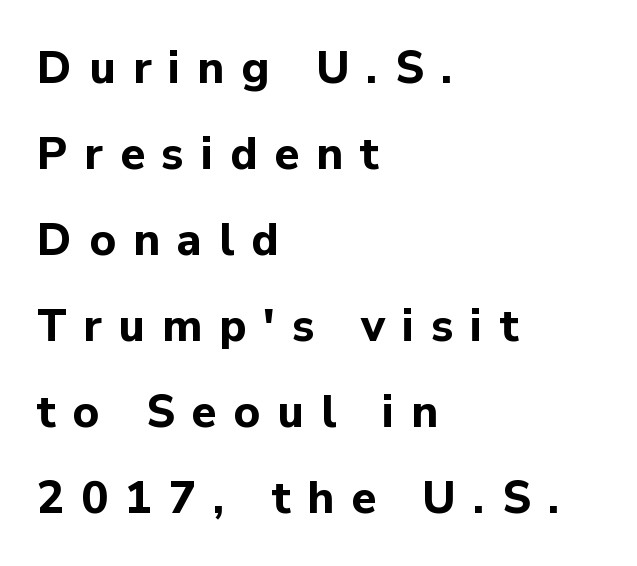
Q: Is the text bold? A: Yes.
Q: Is the text italic (slanted)? A: No, it is upright.
Q: Is the typeface a serif or a sans-serif typeface? A: Sans-serif.
Q: Is the text underlined? A: No.
Q: How is the paragraph aligned? A: Left-aligned.
Q: Is the spacing between letters normal or unusually wide? A: Unusually wide.
Q: Is the spacing between lines tight, normal or loose? A: Loose.
Q: Width (condensed, normal, or wide)? A: Normal.
Q: Stroke contrast? A: Low.
Q: x-height? A: Medium.
Q: Monospaced? A: No.
